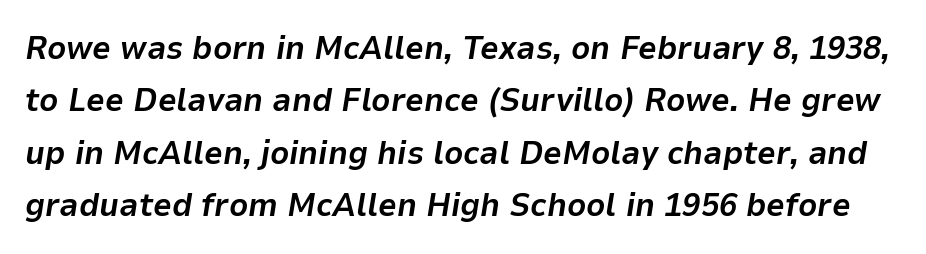
Q: Is the text bold? A: Yes.
Q: Is the text italic (slanted)? A: Yes, it leans right by about 9 degrees.
Q: Is the text underlined? A: No.
Q: Is the spacing between letters normal or unusually wide? A: Normal.
Q: Is the spacing between lines tight, normal or loose? A: Normal.
Q: Width (condensed, normal, or wide)? A: Normal.
Q: Stroke contrast? A: Low.
Q: x-height? A: Medium.
Q: Monospaced? A: No.
